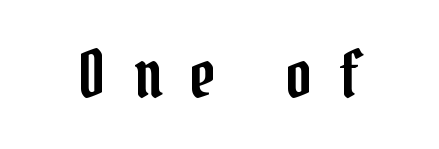
Q: Is the text italic (slanted)? A: No, it is upright.
Q: Is the typeface a serif or a sans-serif typeface? A: Serif.
Q: Is the text underlined? A: No.
Q: Is the spacing between letters normal or unusually wide? A: Unusually wide.
Q: Width (condensed, normal, or wide)? A: Condensed.
Q: Stroke contrast? A: Low.
Q: x-height? A: Medium.
Q: Monospaced? A: No.
